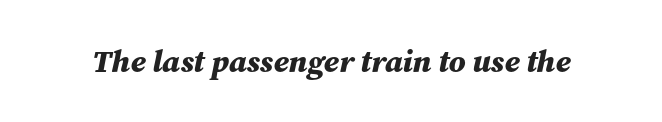
This rendering leaves character spacing at its baseline value. Set as a true bold cut, around the 700 mark. The letters advance in unequal steps, a hallmark of proportional type. Descender tails drop into unmarked territory. Posture: slanted.
